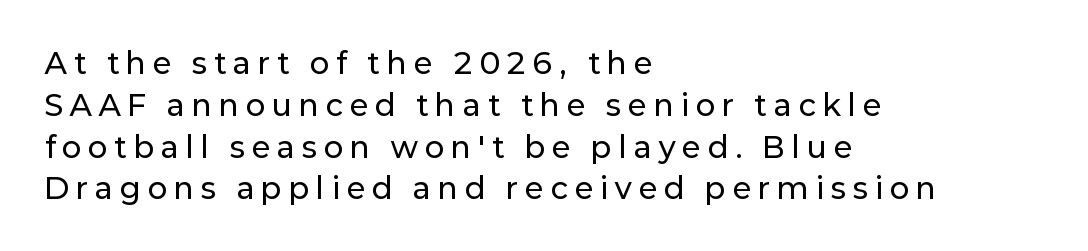
{"serif": "no", "italic": "no", "width": "normal", "stroke_contrast": "low", "x_height": "medium", "monospaced": "no", "underline": "no", "align": "left", "line_spacing": "normal", "line_spacing_ratio": 1.44, "letter_spacing": "wide", "letter_spacing_em": 0.25, "glyph_px": 29}
